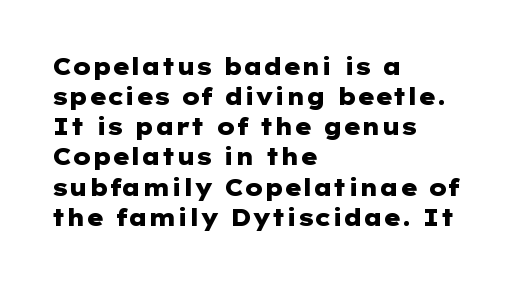
Q: Is the text bold? A: Yes.
Q: Is the text italic (slanted)? A: No, it is upright.
Q: Is the text underlined? A: No.
Q: How is the paragraph aligned? A: Left-aligned.
Q: Is the spacing between letters normal or unusually wide? A: Normal.
Q: Is the spacing between lines tight, normal or loose? A: Normal.
